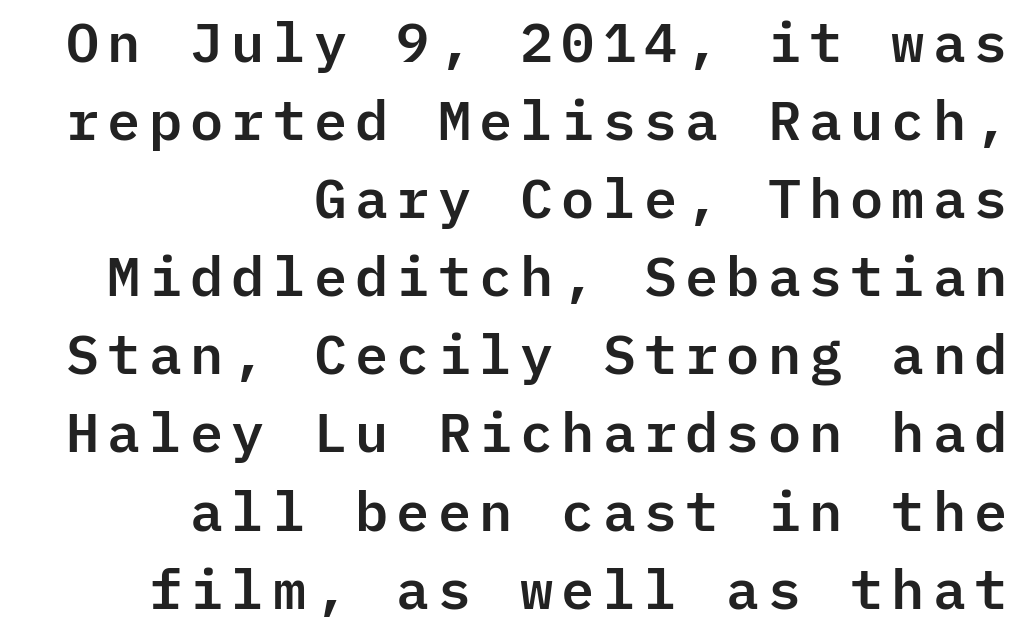
{"serif": "no", "italic": "no", "width": "normal", "stroke_contrast": "low", "x_height": "medium", "monospaced": "yes", "underline": "no", "align": "right", "line_spacing": "normal", "line_spacing_ratio": 1.42, "glyph_px": 55}
